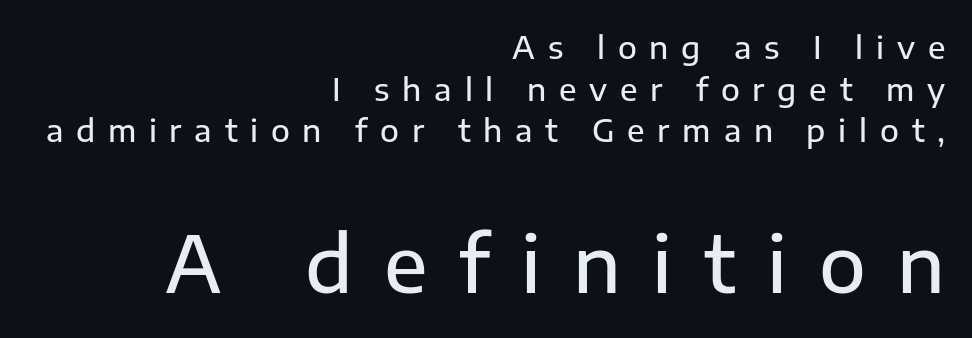
The image shows 77 px sans-serif type, upright; set right-aligned, normal line spacing (1.34x), unusually wide letter spacing (+0.41 em), not underlined; the second (bottom) block is 2.48x larger; low stroke contrast and a medium x-height.
